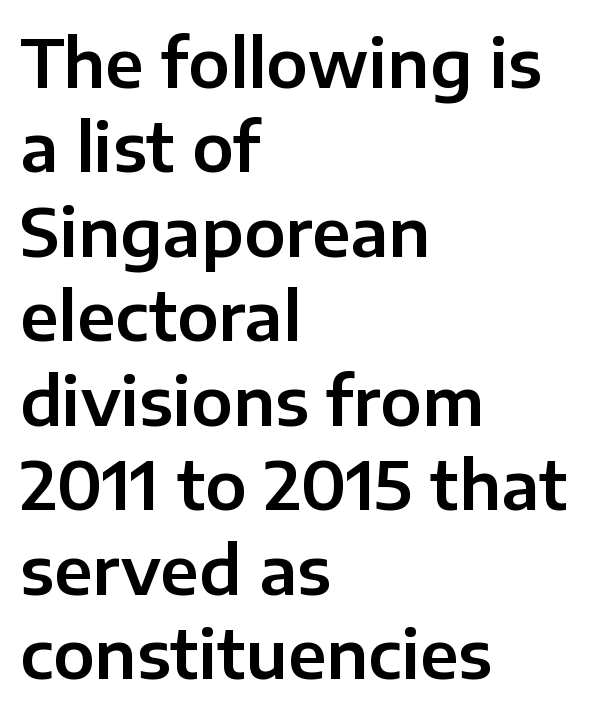
Successive baselines arrive at the customary interval. The line texture is even and compact thanks to regular tracking. Typographically, this falls in the sans-serif category. Varying glyph widths throughout — classic text-font behaviour. The foot of each line stays bare and open. Leftover space on each line is placed entirely after the last word.
